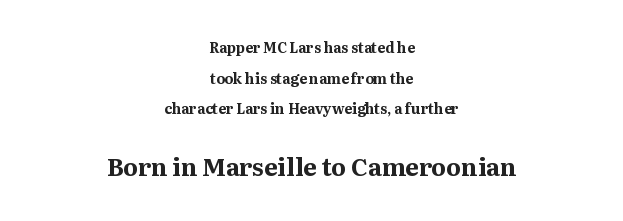
The image shows 24 px bold type, upright; set centered, loose line spacing (2.19x), normal letter spacing, not underlined; the second (bottom) block is 1.71x larger.
